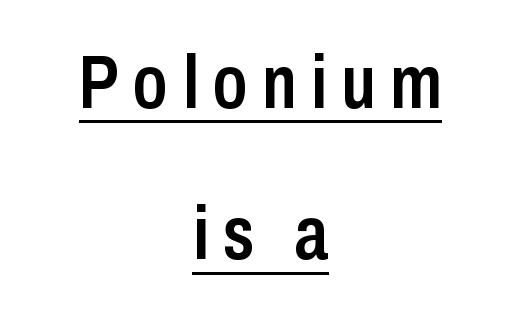
Q: Is the text bold? A: Semi-bold.
Q: Is the text italic (slanted)? A: No, it is upright.
Q: Is the typeface a serif or a sans-serif typeface? A: Sans-serif.
Q: Is the text underlined? A: Yes.
Q: How is the paragraph aligned? A: Centered.
Q: Is the spacing between lines tight, normal or loose? A: Loose.
Q: Width (condensed, normal, or wide)? A: Condensed.
Q: Stroke contrast? A: Low.
Q: x-height? A: Medium.
Q: Monospaced? A: No.
